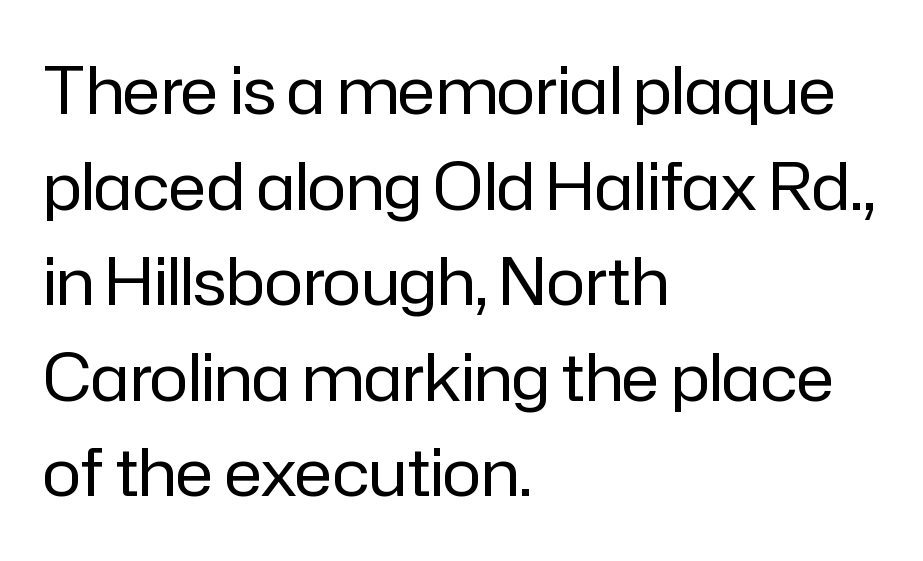
{"serif": "no", "italic": "no", "bold": "no", "weight": "regular", "width": "normal", "stroke_contrast": "low", "x_height": "medium", "monospaced": "no", "underline": "no", "align": "left", "line_spacing": "normal", "line_spacing_ratio": 1.47, "letter_spacing": "normal", "letter_spacing_em": 0.0, "glyph_px": 65}
